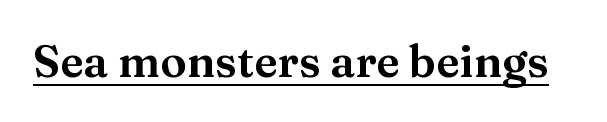
{"serif": "yes", "italic": "no", "width": "wide", "stroke_contrast": "medium", "x_height": "medium", "monospaced": "no", "underline": "yes", "letter_spacing": "normal", "letter_spacing_em": 0.0, "glyph_px": 44}
